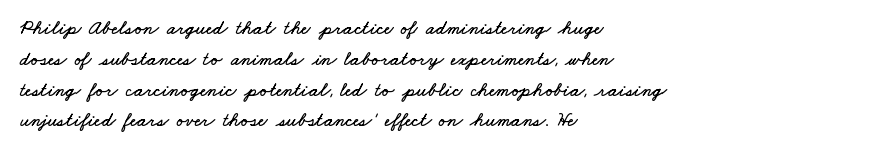
{"underline": "no", "align": "left", "line_spacing": "normal", "line_spacing_ratio": 1.54, "letter_spacing": "normal", "letter_spacing_em": 0.0, "glyph_px": 20}
